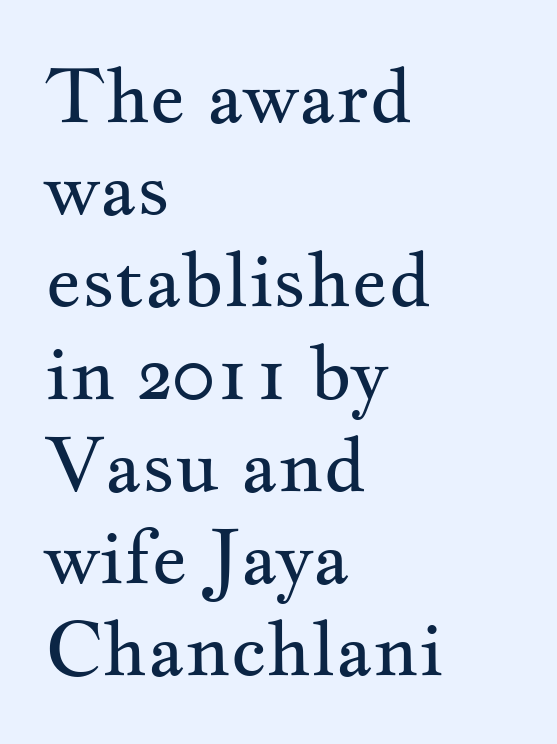
Q: Is the text bold? A: No.
Q: Is the text italic (slanted)? A: No, it is upright.
Q: Is the typeface a serif or a sans-serif typeface? A: Serif.
Q: Is the text underlined? A: No.
Q: How is the paragraph aligned? A: Left-aligned.
Q: Is the spacing between letters normal or unusually wide? A: Normal.
Q: Width (condensed, normal, or wide)? A: Wide.
Q: Stroke contrast? A: Medium.
Q: x-height? A: Small.
Q: Monospaced? A: No.
